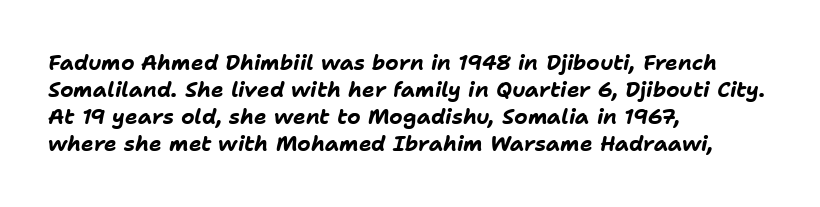
Q: Is the text bold? A: Yes.
Q: Is the text italic (slanted)? A: Yes, it leans right by about 11 degrees.
Q: Is the text underlined? A: No.
Q: How is the paragraph aligned? A: Left-aligned.
Q: Is the spacing between letters normal or unusually wide? A: Normal.
Q: Is the spacing between lines tight, normal or loose? A: Normal.
